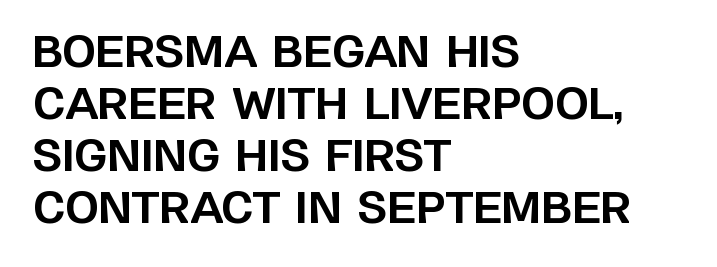
Q: Is the text bold? A: Yes.
Q: Is the text italic (slanted)? A: No, it is upright.
Q: Is the typeface a serif or a sans-serif typeface? A: Sans-serif.
Q: Is the text underlined? A: No.
Q: How is the paragraph aligned? A: Left-aligned.
Q: Is the spacing between letters normal or unusually wide? A: Normal.
Q: Width (condensed, normal, or wide)? A: Normal.
Q: Stroke contrast? A: Low.
Q: x-height? A: Large.
Q: Monospaced? A: No.
